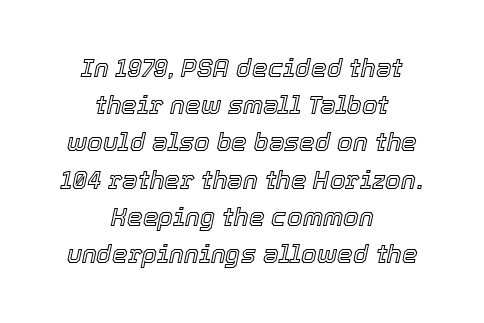
This rendering leaves character spacing at its baseline value. Compared with a flush-left layout, this one balances lines on the center instead. There's an unmistakable incline to the writing here. Each row of text sits above clean, open space. This block has exactly the height ordinary leading produces.
